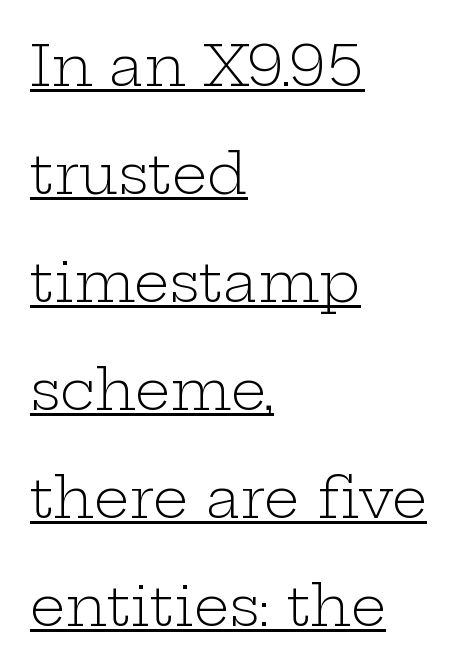
The image shows 56 px light, wide serif type, upright; set left-aligned, loose line spacing (1.93x), normal letter spacing, underlined; low stroke contrast and a medium x-height.
